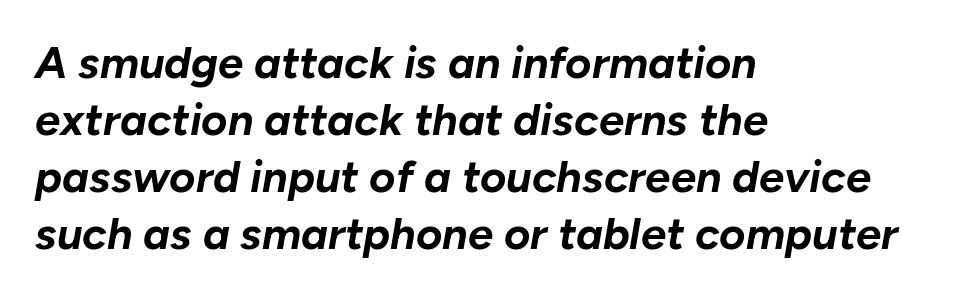
Regular leading. What stands out about the letter spacing? Nothing — it is the standard amount. Proportional: the letters do not fall into vertical columns. A full-strength bold gives these letters their thick strokes.
